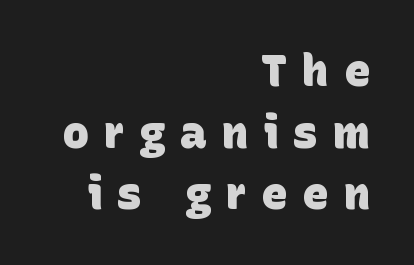
The image shows 44 px heavy sans-serif type; set right-aligned, normal line spacing (1.4x), unusually wide letter spacing (+0.34 em), not underlined; low stroke contrast and a large x-height.
